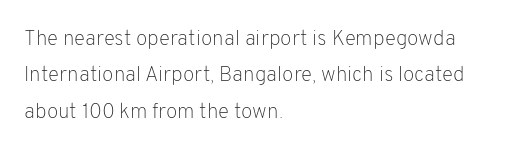
Q: Is the text bold? A: No.
Q: Is the text italic (slanted)? A: No, it is upright.
Q: Is the text underlined? A: No.
Q: How is the paragraph aligned? A: Left-aligned.
Q: Is the spacing between letters normal or unusually wide? A: Normal.
